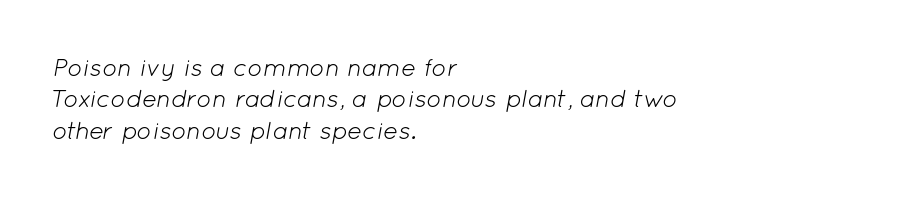
No word sits above an underline. On a weight scale, this lands at 450 or below. Italic: yes, the glyphs are oblique. Leading: standard. Each word holds together tightly as a unit, with standard inter-letter gaps.
